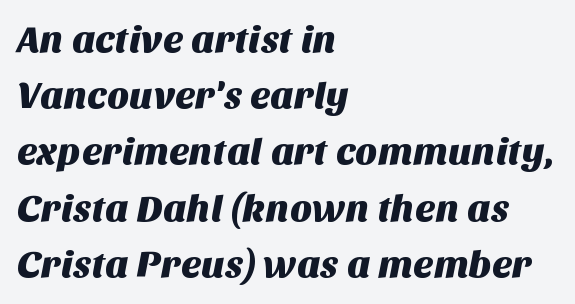
{"serif": "no", "width": "normal", "stroke_contrast": "medium", "x_height": "large", "monospaced": "no", "underline": "no", "align": "left", "line_spacing": "normal", "line_spacing_ratio": 1.48, "letter_spacing": "normal", "letter_spacing_em": 0.0, "glyph_px": 38}
